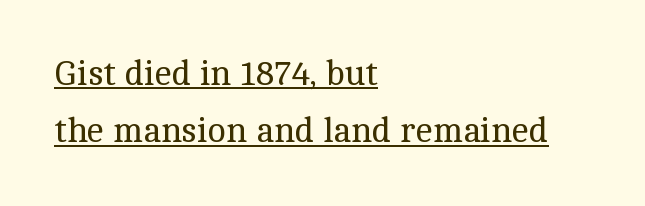
The image shows 35 px regular-weight serif type, upright; set left-aligned, normal line spacing (1.64x), normal letter spacing, underlined; a medium x-height.
